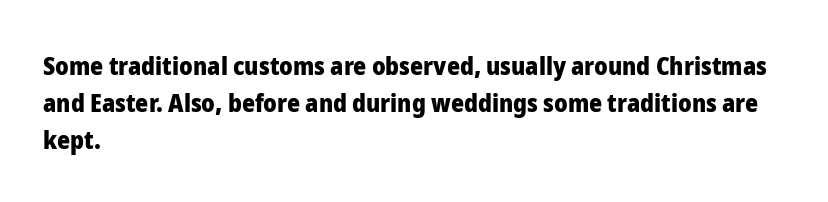
The image shows 25 px bold type, upright; set left-aligned, normal line spacing (1.49x), normal letter spacing, not underlined.
